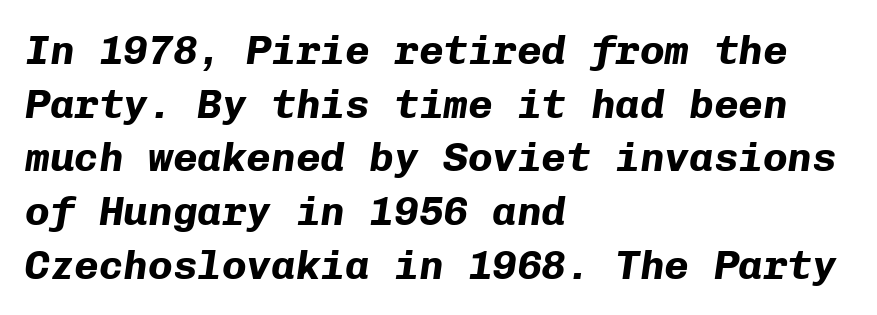
The image shows 41 px bold type, italic (leaning right), monospaced; set left-aligned, normal line spacing (1.31x), normal letter spacing, not underlined; low stroke contrast and a medium x-height.
